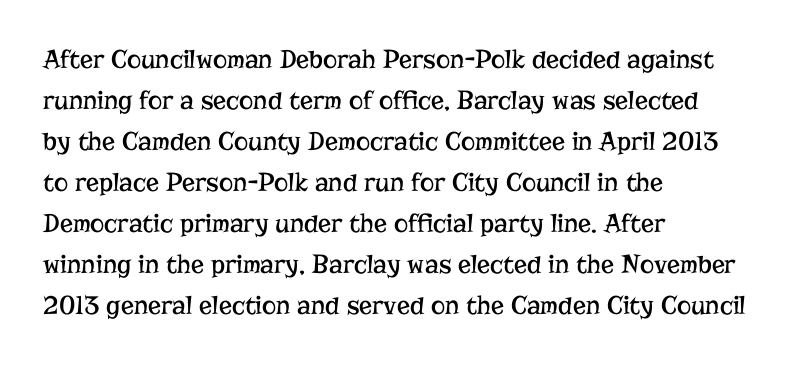
Q: Is the text bold? A: No.
Q: Is the text italic (slanted)? A: No, it is upright.
Q: Is the text underlined? A: No.
Q: How is the paragraph aligned? A: Left-aligned.
Q: Is the spacing between letters normal or unusually wide? A: Normal.
Q: Is the spacing between lines tight, normal or loose? A: Normal.
